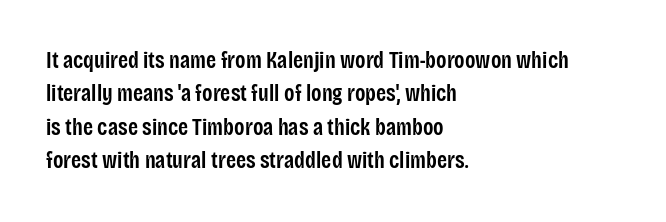
Q: Is the text bold? A: Semi-bold.
Q: Is the text italic (slanted)? A: No, it is upright.
Q: Is the text underlined? A: No.
Q: How is the paragraph aligned? A: Left-aligned.
Q: Is the spacing between letters normal or unusually wide? A: Normal.
Q: Is the spacing between lines tight, normal or loose? A: Normal.
